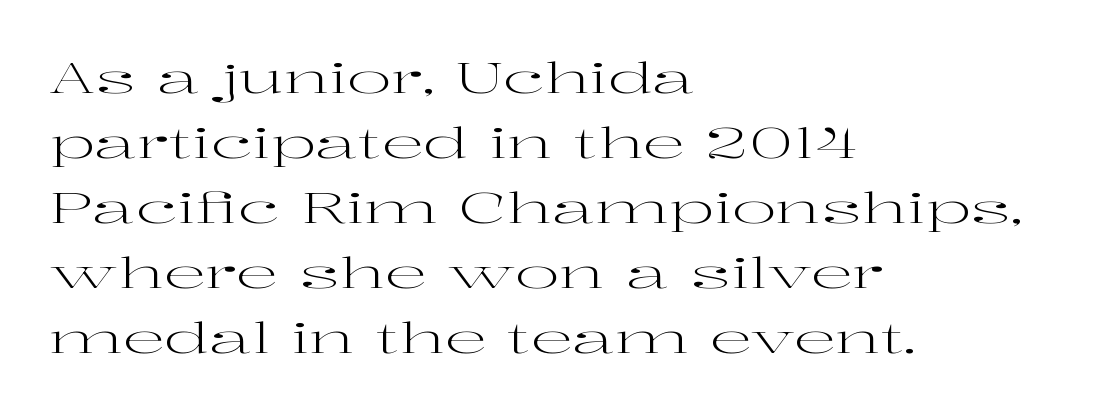
Q: Is the text bold? A: No.
Q: Is the text italic (slanted)? A: No, it is upright.
Q: Is the typeface a serif or a sans-serif typeface? A: Serif.
Q: Is the text underlined? A: No.
Q: How is the paragraph aligned? A: Left-aligned.
Q: Is the spacing between letters normal or unusually wide? A: Normal.
Q: Is the spacing between lines tight, normal or loose? A: Normal.
Q: Width (condensed, normal, or wide)? A: Wide.
Q: Stroke contrast? A: High.
Q: x-height? A: Medium.
Q: Monospaced? A: No.
